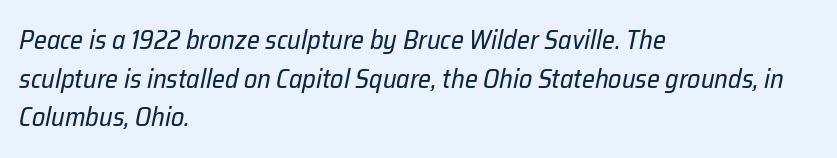
The image shows 26 px text type, italic (leaning right); set left-aligned, normal line spacing (1.49x), normal letter spacing, not underlined.
